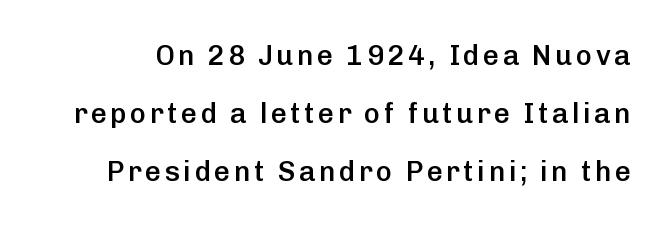
{"serif": "no", "italic": "no", "bold": "semi", "weight": "semibold", "width": "normal", "stroke_contrast": "low", "x_height": "medium", "monospaced": "no", "underline": "no", "line_spacing": "loose", "line_spacing_ratio": 2.08, "glyph_px": 28}
